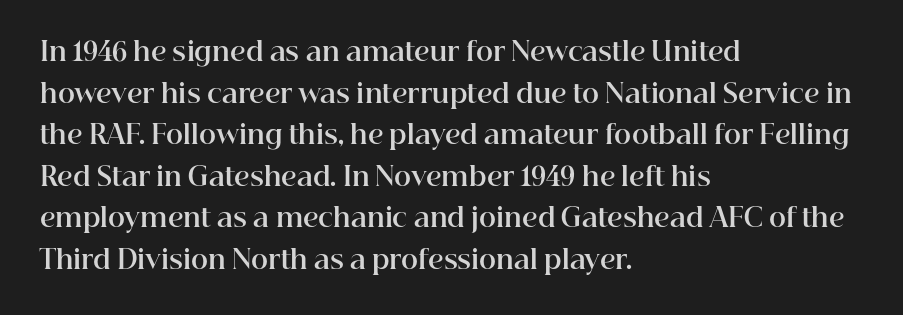
When letters stand straight like this, we call the style roman or upright. Successive baselines arrive at the customary interval. This rendering uses left alignment, leaving the right contour irregular. Notice how thick the strokes are: this is what a full bold looks like.
